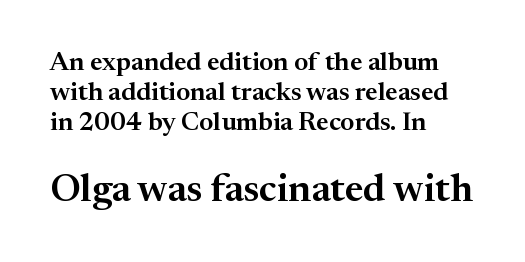
The image shows 39 px serif type, upright; set left-aligned, line spacing 1.16x, normal letter spacing, not underlined; the second (bottom) block is 1.5x larger; medium stroke contrast and a medium x-height.
